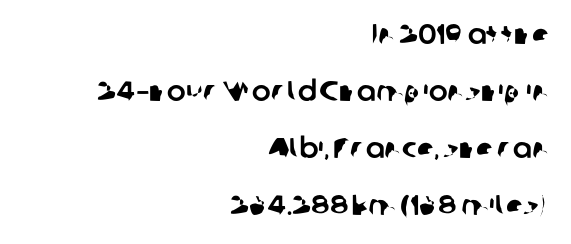
Q: Is the typeface a serif or a sans-serif typeface? A: Sans-serif.
Q: Is the text underlined? A: No.
Q: How is the paragraph aligned? A: Right-aligned.
Q: Is the spacing between letters normal or unusually wide? A: Normal.
Q: Is the spacing between lines tight, normal or loose? A: Loose.
Q: Width (condensed, normal, or wide)? A: Normal.
Q: Stroke contrast? A: Low.
Q: x-height? A: Medium.
Q: Monospaced? A: No.
